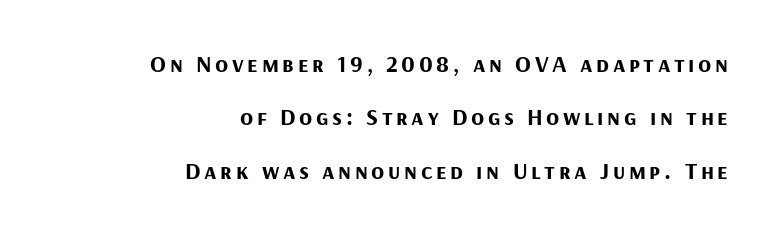
The image shows 24 px bold type, upright; set right-aligned, loose line spacing (2.22x), not underlined.
